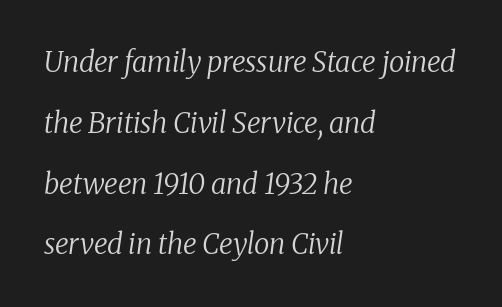
Descenders hang freely into open space. The typeface has the unassuming heft of standard copy or less. Stroke terminals: seriffed. A typesetter would call this proportional, since set widths differ per character. Does the leading feel generous? Absolutely, it's lavish. Line beginnings align vertically; line endings do not.
